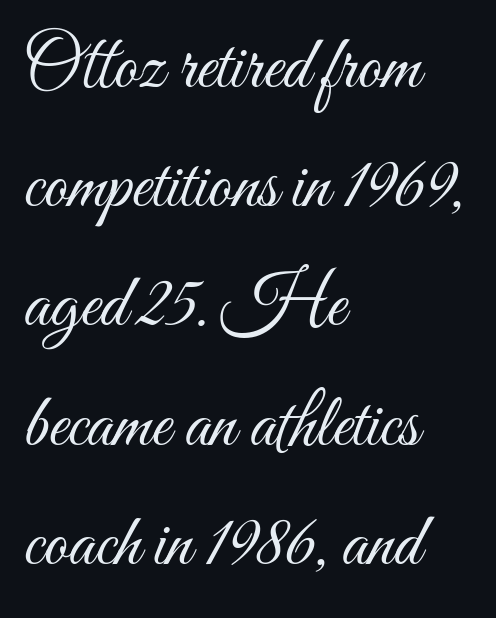
The image shows 75 px light, condensed type; set left-aligned, normal line spacing (1.59x), normal letter spacing, not underlined; medium stroke contrast and a small x-height.
